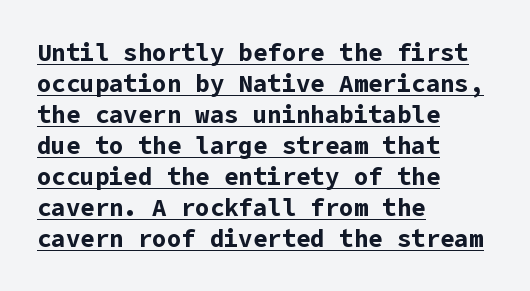
Q: Is the text bold? A: Yes.
Q: Is the text italic (slanted)? A: No, it is upright.
Q: Is the text underlined? A: Yes.
Q: How is the paragraph aligned? A: Left-aligned.
Q: Is the spacing between letters normal or unusually wide? A: Normal.
Q: Is the spacing between lines tight, normal or loose? A: Normal.
